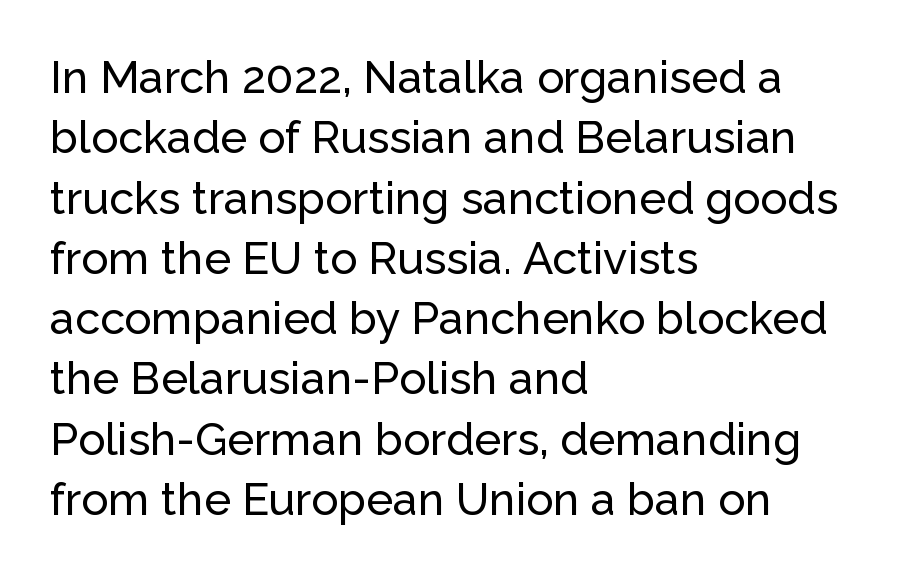
Q: Is the text italic (slanted)? A: No, it is upright.
Q: Is the typeface a serif or a sans-serif typeface? A: Sans-serif.
Q: Is the text underlined? A: No.
Q: How is the paragraph aligned? A: Left-aligned.
Q: Is the spacing between letters normal or unusually wide? A: Normal.
Q: Is the spacing between lines tight, normal or loose? A: Normal.
Q: Width (condensed, normal, or wide)? A: Normal.
Q: Stroke contrast? A: Low.
Q: x-height? A: Medium.
Q: Monospaced? A: No.
